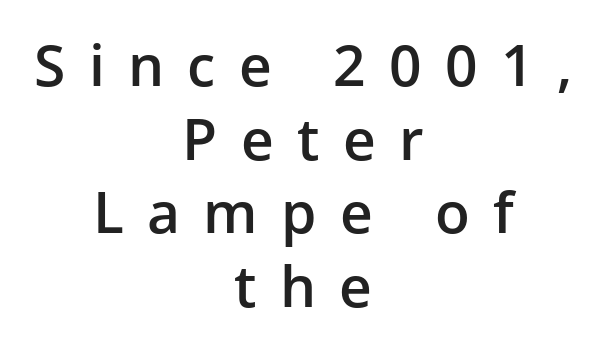
The image shows 57 px semibold sans-serif type, upright; set centered, normal line spacing (1.29x), unusually wide letter spacing (+0.41 em), not underlined; low stroke contrast and a medium x-height.
